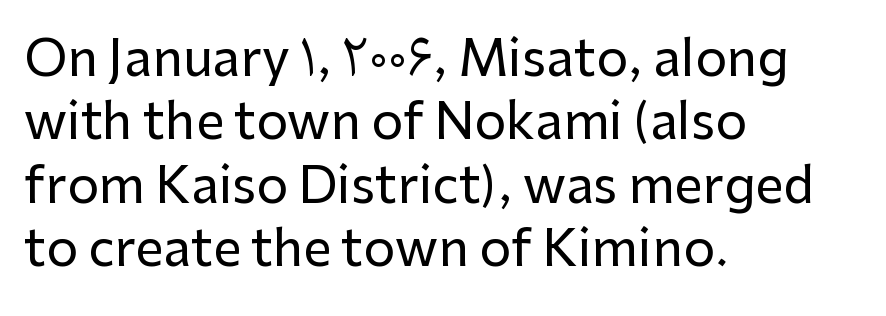
You can tell from the bare stems that sans-serif type was used. Tracking value appears to be zero — textbook default spacing. Think of a printed novel: that variable character pitch is what you see here. Just letters on the line, the space beneath them empty.
